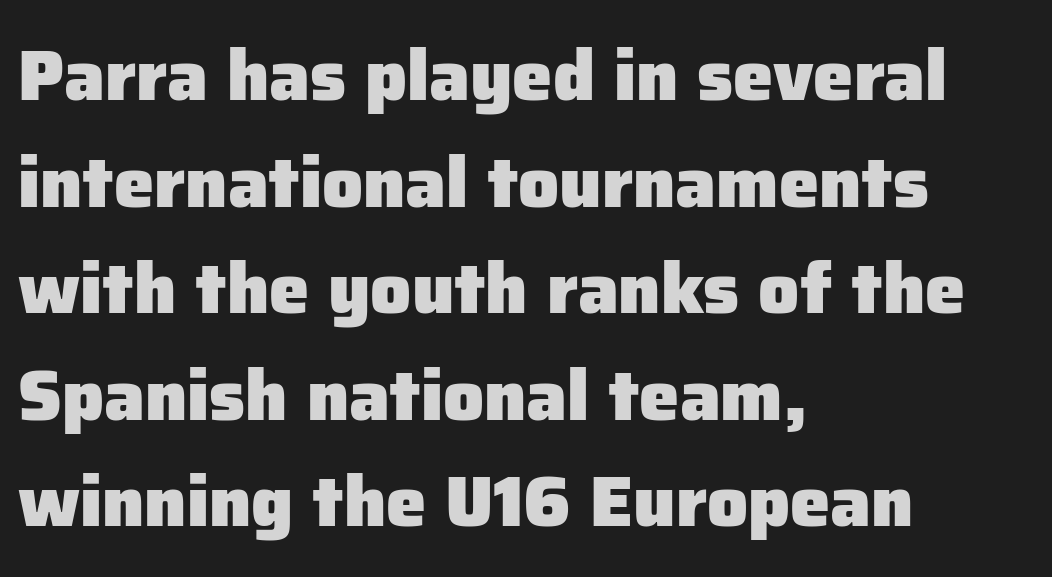
{"serif": "no", "italic": "no", "bold": "yes", "weight": "heavy", "width": "normal", "stroke_contrast": "low", "x_height": "medium", "monospaced": "no", "underline": "no", "align": "left", "line_spacing": "normal", "line_spacing_ratio": 1.48, "letter_spacing": "normal", "letter_spacing_em": 0.0, "glyph_px": 72}
